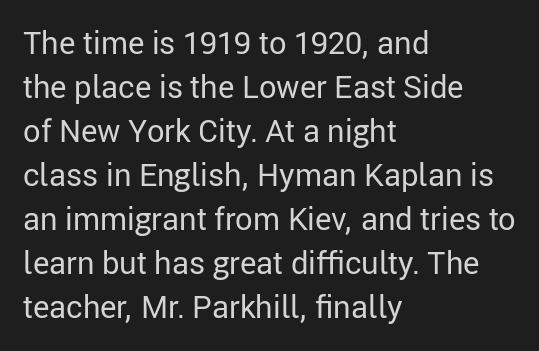
The image shows 31 px regular-weight sans-serif type, upright; set left-aligned, normal line spacing (1.42x), normal letter spacing, not underlined; low stroke contrast and a medium x-height.
